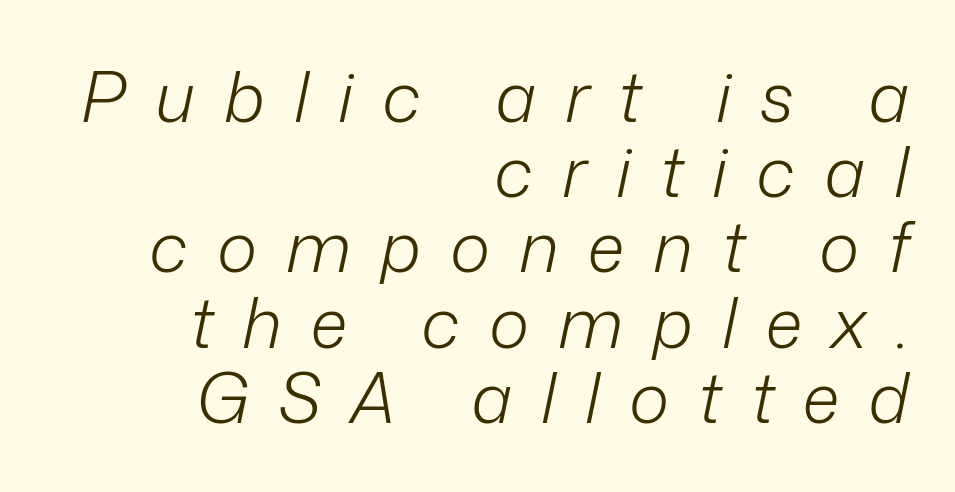
Tracking here is generous; glyphs stand well apart from one another. This is not heavy type; no bold has been used. A student would call this right alignment; a typographer would say flush right, rag left. A clean baseline with only descenders dipping below it. The passage shown leans; its letterforms are oblique.
